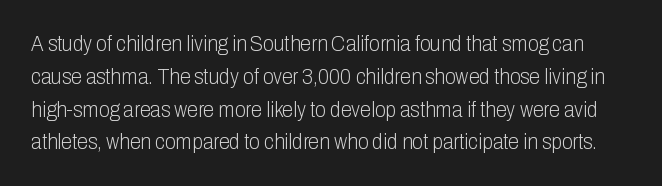
Tall strokes in this sample are plumb rather than angled. Nothing unusual about the tracking: characters are spaced as the font intends. Interline gaps are of average width in this sample. The gap between lines stays unmarked. On a weight scale, this lands at 450 or below.
